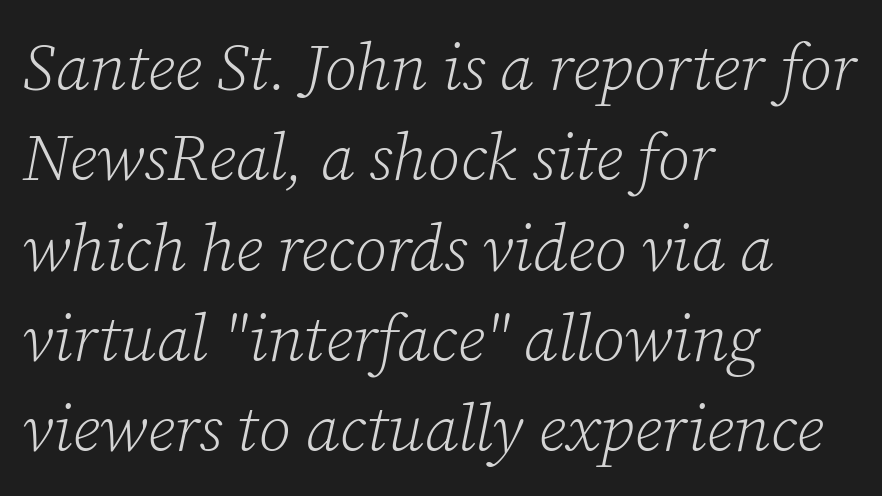
The image shows 65 px light serif type, italic (leaning right); set left-aligned, normal line spacing (1.39x), normal letter spacing, not underlined; low stroke contrast and a medium x-height.
